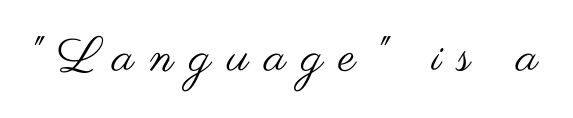
{"serif": "no", "bold": "no", "weight": "regular", "width": "wide", "stroke_contrast": "medium", "x_height": "small", "monospaced": "no", "underline": "no", "letter_spacing": "wide", "letter_spacing_em": 0.33, "glyph_px": 48}
